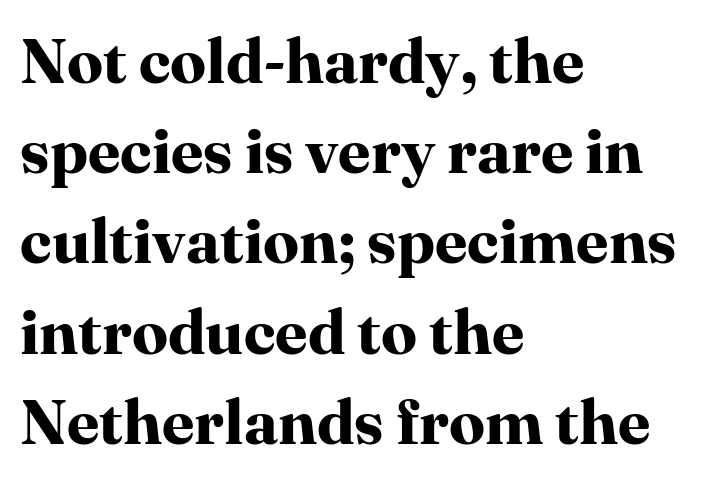
The image shows 64 px bold serif type, upright; set left-aligned, normal line spacing (1.41x), normal letter spacing, not underlined; high stroke contrast and a medium x-height.
